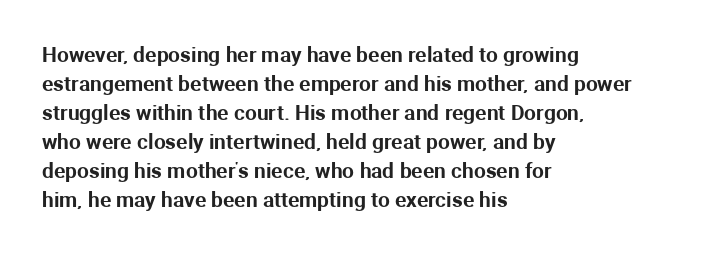
{"italic": "no", "underline": "no", "align": "left", "line_spacing": "normal", "line_spacing_ratio": 1.38, "letter_spacing": "normal", "letter_spacing_em": 0.0, "glyph_px": 21}
